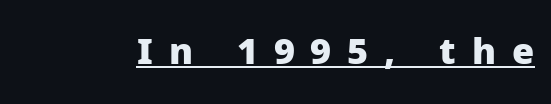
Q: Is the text bold? A: Yes.
Q: Is the text italic (slanted)? A: No, it is upright.
Q: Is the typeface a serif or a sans-serif typeface? A: Sans-serif.
Q: Is the text underlined? A: Yes.
Q: Is the spacing between letters normal or unusually wide? A: Unusually wide.
Q: Width (condensed, normal, or wide)? A: Normal.
Q: Stroke contrast? A: Low.
Q: x-height? A: Medium.
Q: Monospaced? A: No.
